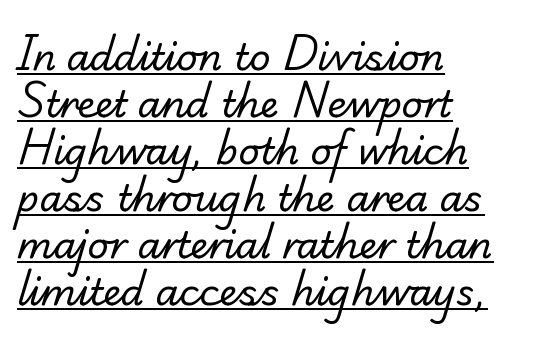
Q: Is the text bold? A: No.
Q: Is the typeface a serif or a sans-serif typeface? A: Serif.
Q: Is the text underlined? A: Yes.
Q: How is the paragraph aligned? A: Left-aligned.
Q: Is the spacing between letters normal or unusually wide? A: Normal.
Q: Is the spacing between lines tight, normal or loose? A: Normal.
Q: Width (condensed, normal, or wide)? A: Normal.
Q: Stroke contrast? A: Low.
Q: x-height? A: Small.
Q: Monospaced? A: No.
